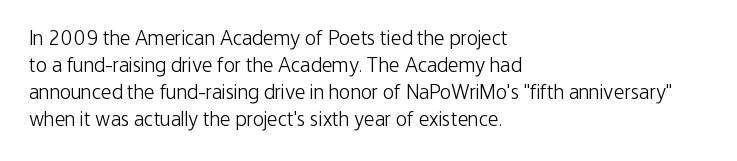
{"italic": "no", "bold": "no", "underline": "no", "align": "left", "line_spacing": "normal", "line_spacing_ratio": 1.29, "letter_spacing": "normal", "letter_spacing_em": 0.0, "glyph_px": 21}
